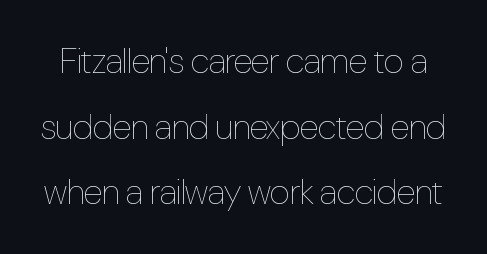
{"italic": "no", "bold": "no", "weight": "thin", "width": "condensed", "stroke_contrast": "low", "x_height": "medium", "monospaced": "no", "underline": "no", "line_spacing_ratio": 1.82, "letter_spacing": "normal", "letter_spacing_em": 0.0, "glyph_px": 36}
